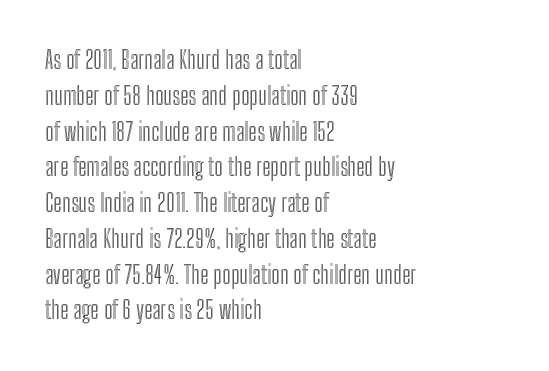
Q: Is the text italic (slanted)? A: No, it is upright.
Q: Is the text underlined? A: No.
Q: How is the paragraph aligned? A: Left-aligned.
Q: Is the spacing between letters normal or unusually wide? A: Normal.
Q: Is the spacing between lines tight, normal or loose? A: Normal.
